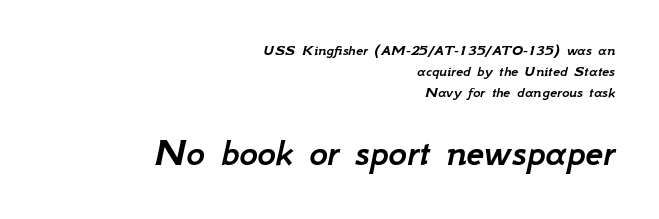
Successive baselines arrive at the customary interval. The ragged edge is on the left, which tells us the setting is flush right. This layout puts the modest block above and the oversized block below. Spacing between characters is what you'd get straight out of the box.
